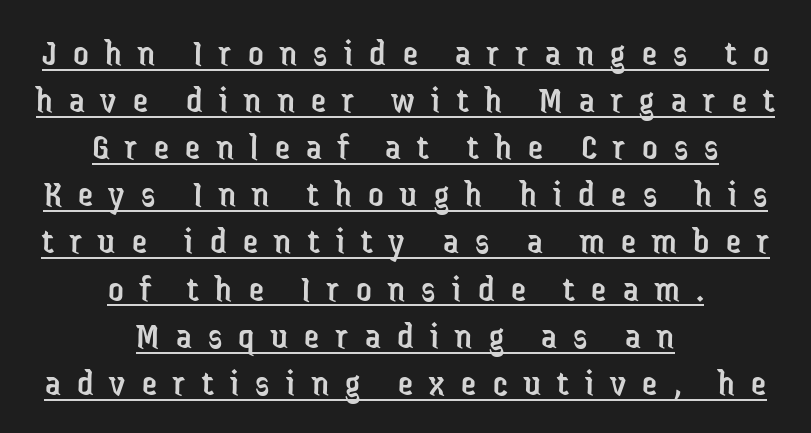
The image shows 38 px regular-weight, condensed sans-serif type, upright; set centered, line spacing 1.24x, unusually wide letter spacing (+0.43 em), underlined; low stroke contrast and a medium x-height.
